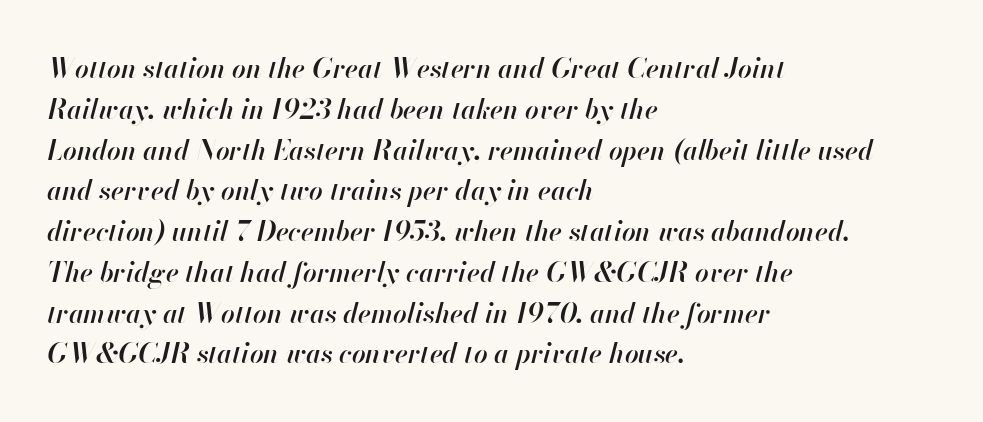
{"italic": "yes", "lean": "right", "slant_degrees": 13, "bold": "semi", "underline": "no", "align": "left", "line_spacing": "normal", "line_spacing_ratio": 1.51, "letter_spacing": "normal", "letter_spacing_em": 0.0, "glyph_px": 27}
